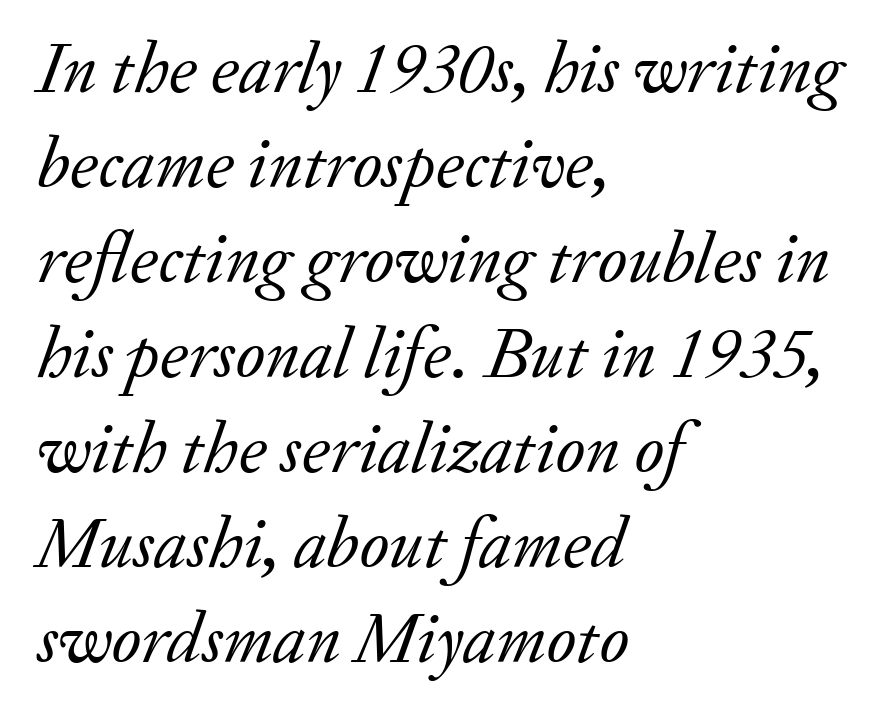
The image shows 72 px regular-weight serif type, italic (leaning right); set left-aligned, normal line spacing (1.32x), normal letter spacing, not underlined; low stroke contrast and a small x-height.
